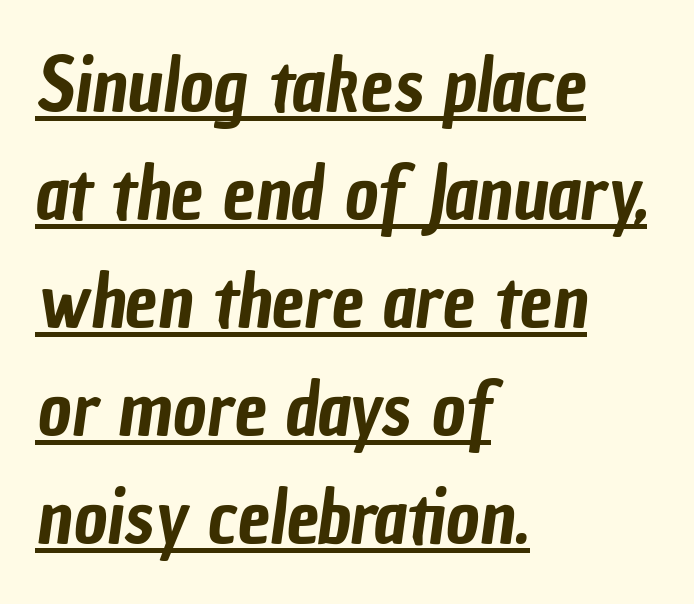
There is no visible air inserted between adjacent glyphs. Regarding serifs, this sample does without them. This sample keeps an unexceptional amount of space between lines. This sample carries an underscore along the baseline area. This rendering uses left alignment, leaving the right contour irregular.
